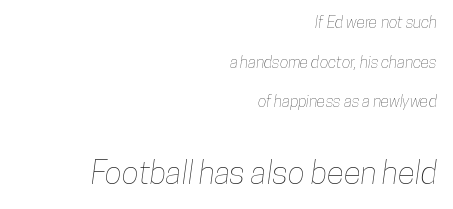
Q: Is the text underlined? A: No.
Q: How is the paragraph aligned? A: Right-aligned.
Q: Is the spacing between letters normal or unusually wide? A: Normal.
Q: Is the spacing between lines tight, normal or loose? A: Loose.
Q: Which block of text is set in a larger size, the first (top) or the second (bottom)? A: The second (bottom) one.
Q: Width (condensed, normal, or wide)? A: Condensed.
Q: Stroke contrast? A: Low.
Q: x-height? A: Medium.
Q: Monospaced? A: No.
